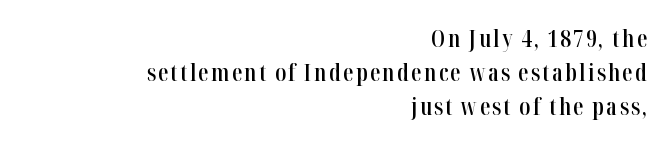
{"italic": "no", "bold": "semi", "underline": "no", "align": "right", "line_spacing": "normal", "line_spacing_ratio": 1.47, "glyph_px": 23}
